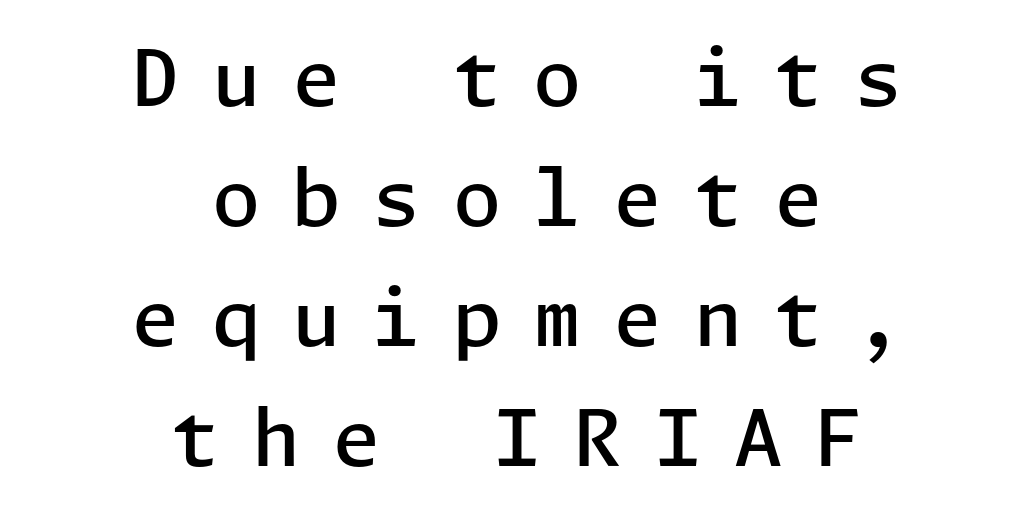
The image shows 78 px semibold sans-serif type, upright; set centered, normal line spacing (1.54x), unusually wide letter spacing (+0.41 em), not underlined; low stroke contrast and a medium x-height.
